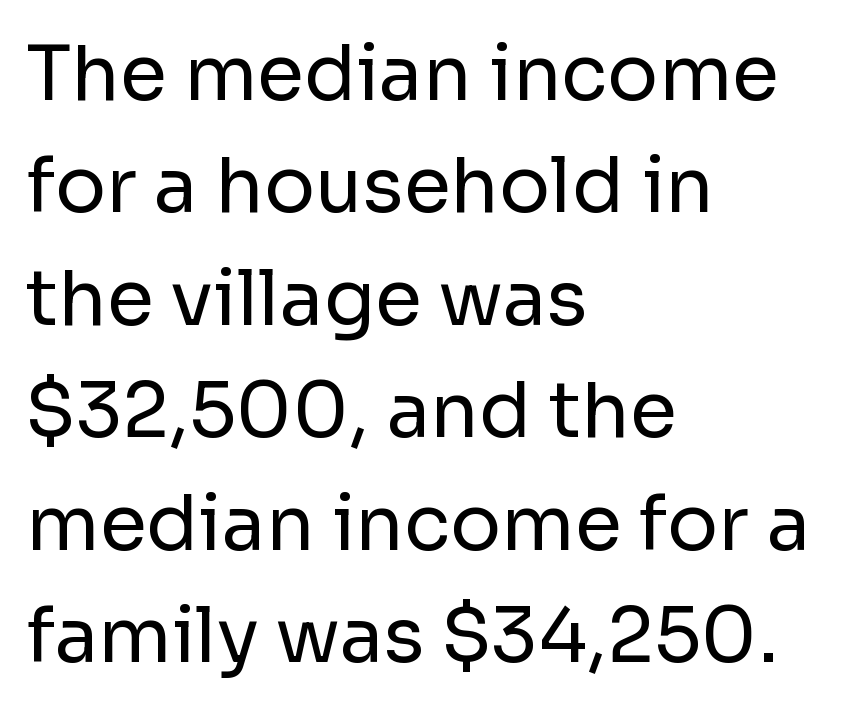
The image shows 76 px regular-weight sans-serif type, upright; set left-aligned, normal line spacing (1.48x), normal letter spacing, not underlined; low stroke contrast and a medium x-height.
